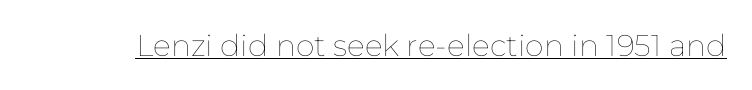
The image shows 30 px thin type, upright; set normal letter spacing, underlined; low stroke contrast and a medium x-height.
